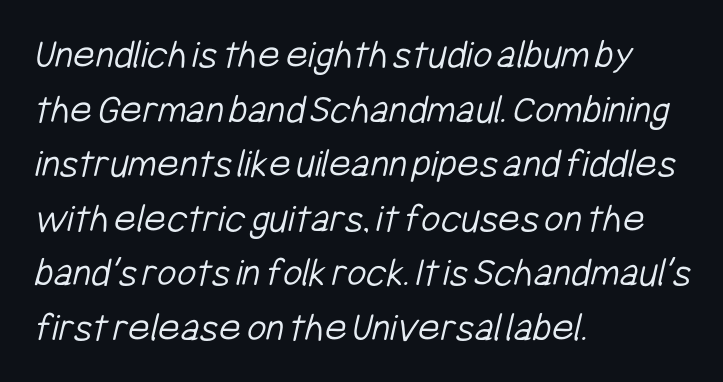
Letters have the restrained weight of plain body copy at most. The rendering anchors every line to the left-hand side. The passage shown stacks its lines at a standard gap. Are there feet on the stems? There aren't — it's a sans. Spacing between characters is what you'd get straight out of the box.
